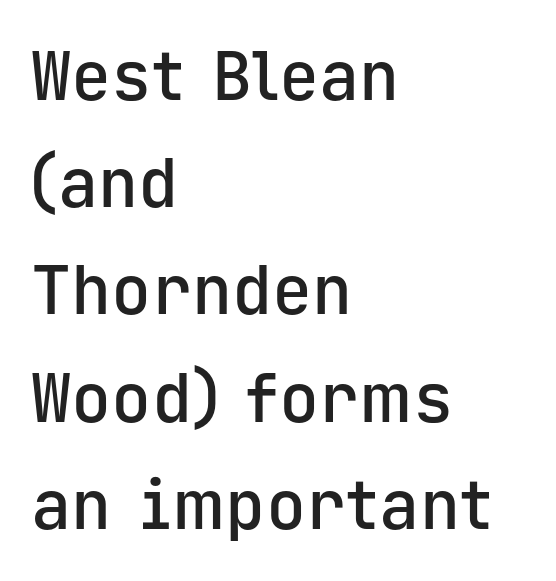
Q: Is the text bold? A: Semi-bold.
Q: Is the text italic (slanted)? A: No, it is upright.
Q: Is the typeface a serif or a sans-serif typeface? A: Sans-serif.
Q: Is the text underlined? A: No.
Q: How is the paragraph aligned? A: Left-aligned.
Q: Is the spacing between letters normal or unusually wide? A: Normal.
Q: Is the spacing between lines tight, normal or loose? A: Normal.
Q: Width (condensed, normal, or wide)? A: Normal.
Q: Stroke contrast? A: Low.
Q: x-height? A: Medium.
Q: Monospaced? A: Yes.
